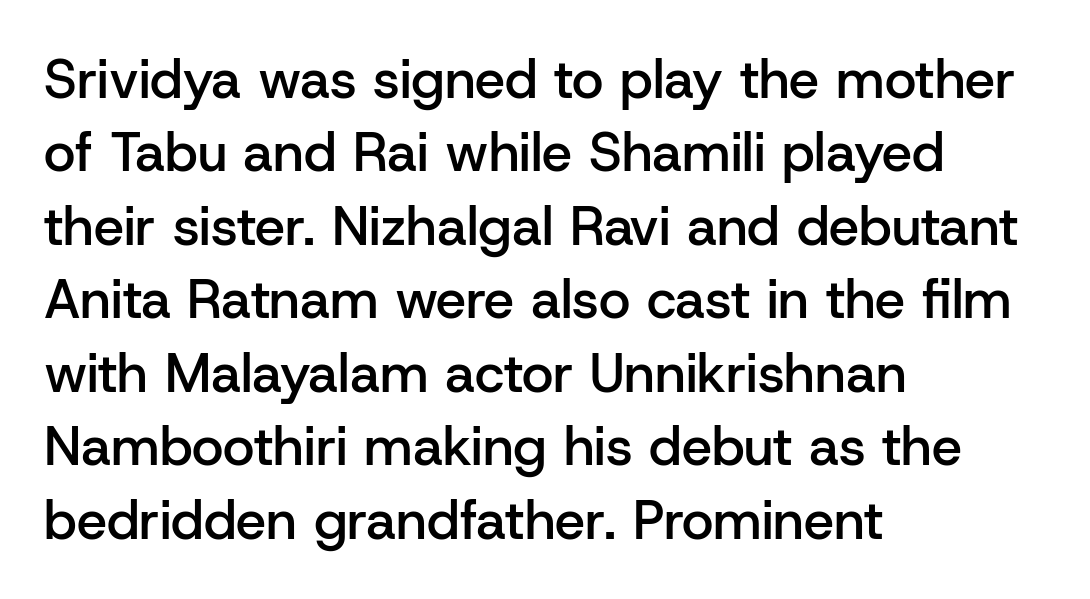
The image shows 54 px semibold sans-serif type, upright; set left-aligned, normal line spacing (1.36x), normal letter spacing, not underlined; low stroke contrast and a medium x-height.
